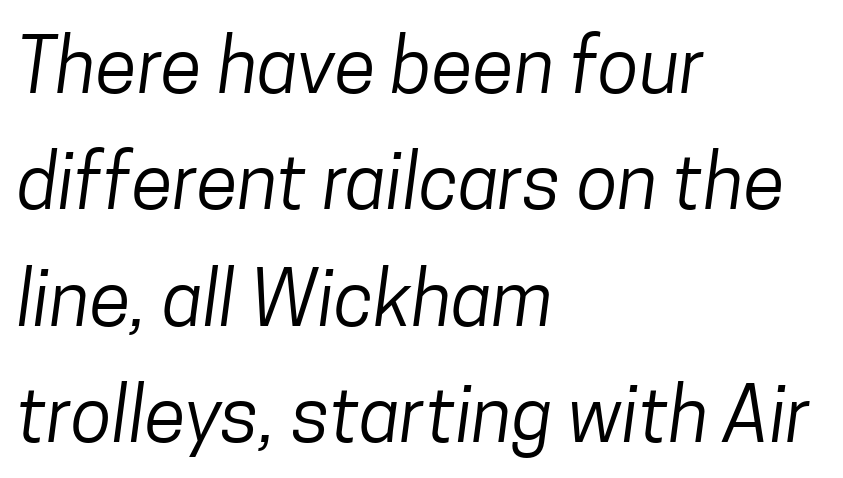
Left-aligned paragraph, ragged on the right. Each letter's strokes conclude bluntly, with no projecting serifs. Leading: standard. Stem width sits at or under what a default text font uses.
